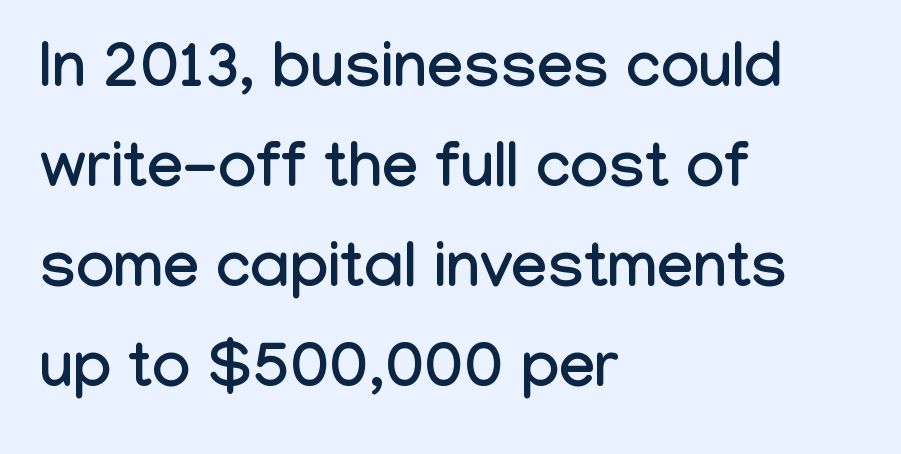
The image shows 64 px condensed sans-serif type, upright; set left-aligned, normal line spacing (1.56x), normal letter spacing, not underlined; low stroke contrast and a medium x-height.
